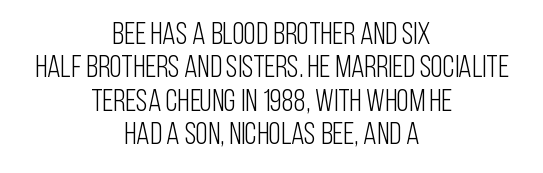
Descender tails drop into unmarked territory. This is sans-serif lettering, the kind often seen on screens and signage. The lettering stays uniformly vertical, giving the passage a roman look. No chunkiness to these letters — they're not bold. The line-height multiplier appears low, near solid setting.
